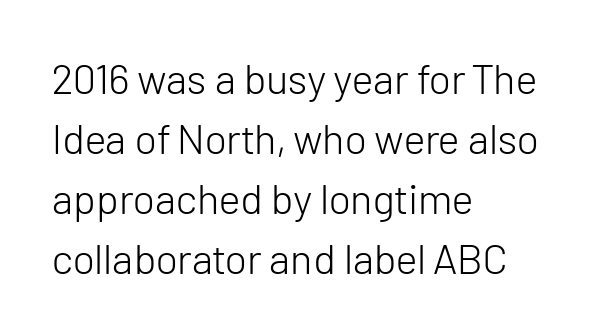
{"serif": "no", "italic": "no", "bold": "no", "weight": "light", "width": "normal", "stroke_contrast": "low", "x_height": "medium", "monospaced": "no", "underline": "no", "align": "left", "line_spacing": "normal", "line_spacing_ratio": 1.43, "letter_spacing": "normal", "letter_spacing_em": 0.0, "glyph_px": 42}
